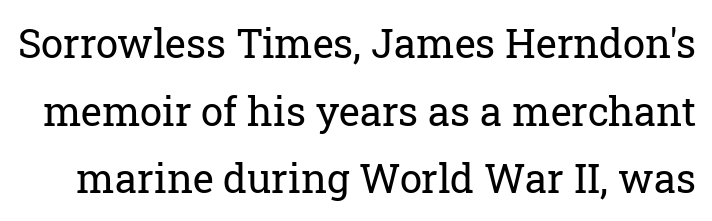
The image shows 40 px regular-weight serif type, upright; set normal line spacing (1.69x), normal letter spacing, not underlined; low stroke contrast and a medium x-height.
